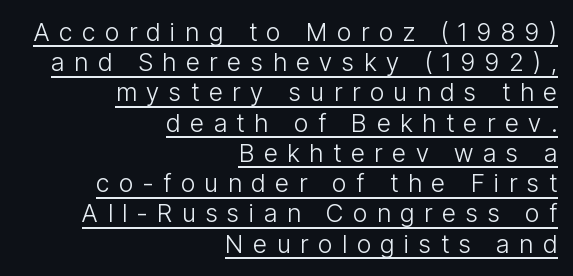
The passage is arranged like a letterhead date or caption credit — flush right. Emphasis is given by a line drawn under the lettering. The rendering inserts visible extra space after every character. No italicization has been applied; the sample stays upright. A light-to-regular cut is what we see here.
